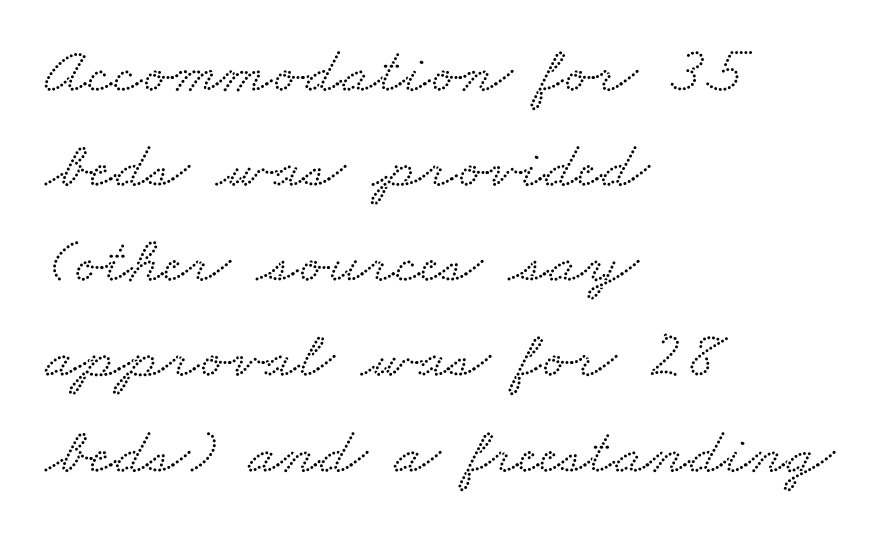
{"width": "wide", "stroke_contrast": "low", "x_height": "small", "monospaced": "no", "underline": "no", "align": "left", "line_spacing": "normal", "line_spacing_ratio": 1.42, "letter_spacing": "normal", "letter_spacing_em": 0.0, "glyph_px": 67}
